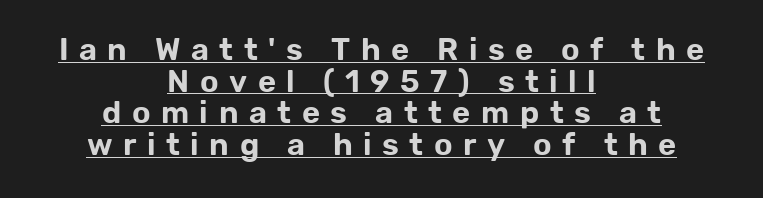
Q: Is the text italic (slanted)? A: No, it is upright.
Q: Is the typeface a serif or a sans-serif typeface? A: Sans-serif.
Q: Is the text underlined? A: Yes.
Q: How is the paragraph aligned? A: Centered.
Q: Is the spacing between letters normal or unusually wide? A: Unusually wide.
Q: Is the spacing between lines tight, normal or loose? A: Tight.
Q: Width (condensed, normal, or wide)? A: Normal.
Q: Stroke contrast? A: Low.
Q: x-height? A: Medium.
Q: Monospaced? A: No.
